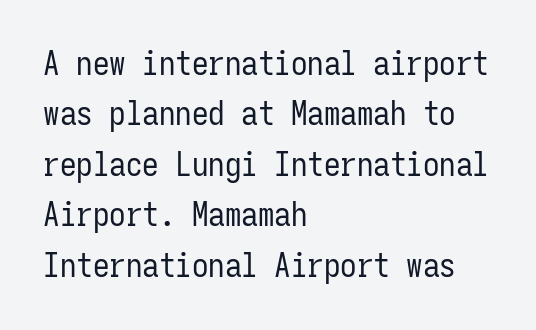
{"serif": "no", "italic": "no", "bold": "no", "weight": "regular", "width": "condensed", "stroke_contrast": "low", "x_height": "medium", "monospaced": "yes", "underline": "no", "align": "left", "line_spacing": "normal", "line_spacing_ratio": 1.53, "letter_spacing": "normal", "letter_spacing_em": 0.0, "glyph_px": 33}
